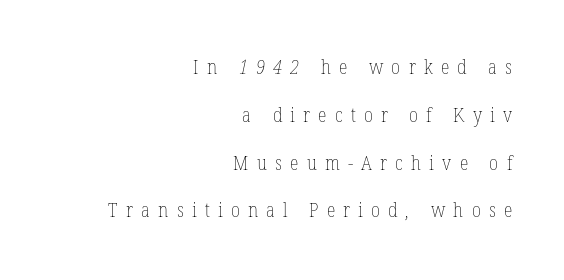
Q: Is the text bold? A: No.
Q: Is the text underlined? A: No.
Q: How is the paragraph aligned? A: Right-aligned.
Q: Is the spacing between letters normal or unusually wide? A: Unusually wide.
Q: Is the spacing between lines tight, normal or loose? A: Loose.
